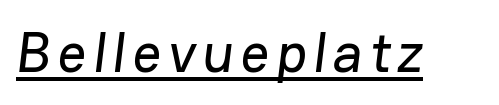
The letters advance in unequal steps, a hallmark of proportional type. Nope, no serifs anywhere on these letters. This rendering features underlined lettering.
